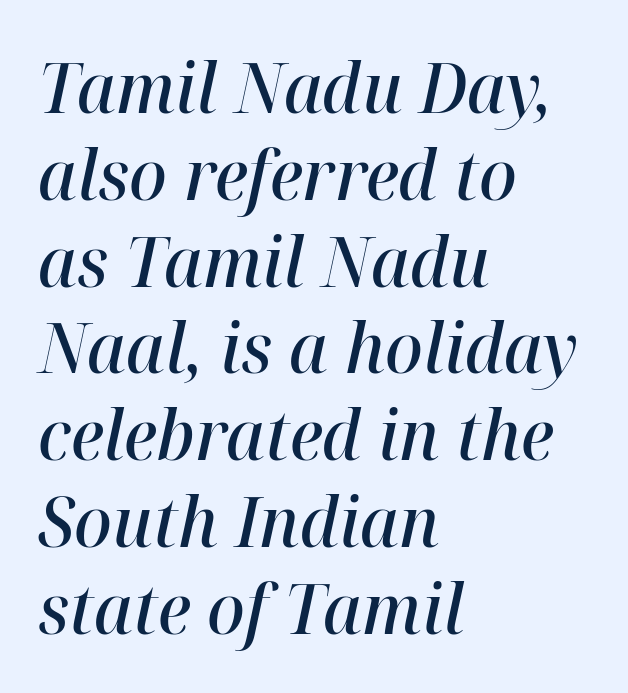
{"italic": "yes", "lean": "right", "slant_degrees": 12, "bold": "semi", "weight": "semibold", "width": "normal", "stroke_contrast": "high", "x_height": "medium", "monospaced": "no", "underline": "no", "align": "left", "line_spacing_ratio": 1.24, "letter_spacing": "normal", "letter_spacing_em": 0.0, "glyph_px": 70}
